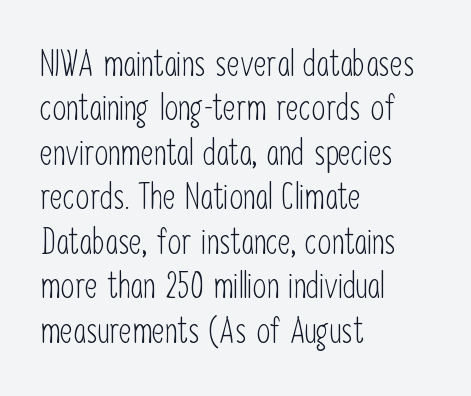
Q: Is the text bold? A: No.
Q: Is the text italic (slanted)? A: No, it is upright.
Q: Is the typeface a serif or a sans-serif typeface? A: Sans-serif.
Q: Is the text underlined? A: No.
Q: How is the paragraph aligned? A: Left-aligned.
Q: Is the spacing between letters normal or unusually wide? A: Normal.
Q: Is the spacing between lines tight, normal or loose? A: Normal.
Q: Width (condensed, normal, or wide)? A: Condensed.
Q: Stroke contrast? A: Low.
Q: x-height? A: Medium.
Q: Monospaced? A: No.
